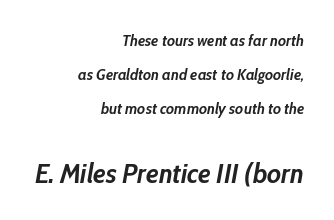
You could not count columns in this text — the font is proportionally spaced. Posture: slanted. Descenders are the only things crossing below the line. Right-aligned paragraph, ragged on the left.
